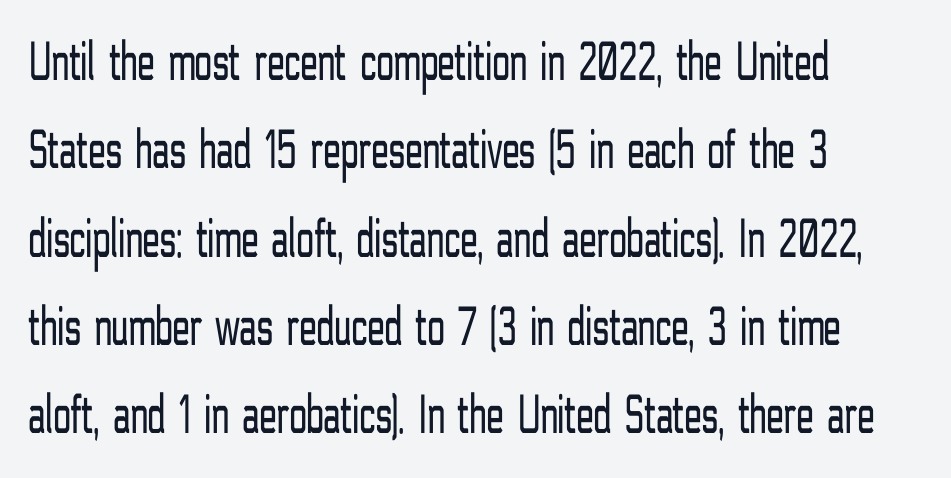
In terms of posture, this sample is upright. Serif or sans? Sans — the stroke terminals are bare. Caption: face not bold, strokes unweighted. Character widths vary here, with narrow letters taking less room than wide ones. Horizontally, the lines are justified to the leading edge only. Students, note that the glyphs here touch the page at normal intervals.
